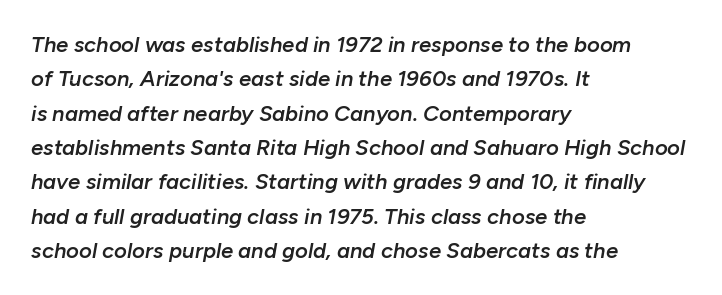
The passage shown leans; its letterforms are oblique. The space between consecutive lines is moderate. The letters sit at their default tracking, neither squeezed nor spread. Anything drawn beneath the words? Only blank space. Line starts are locked; line ends wander. Set as a demibold, roughly 600 on the weight scale.
